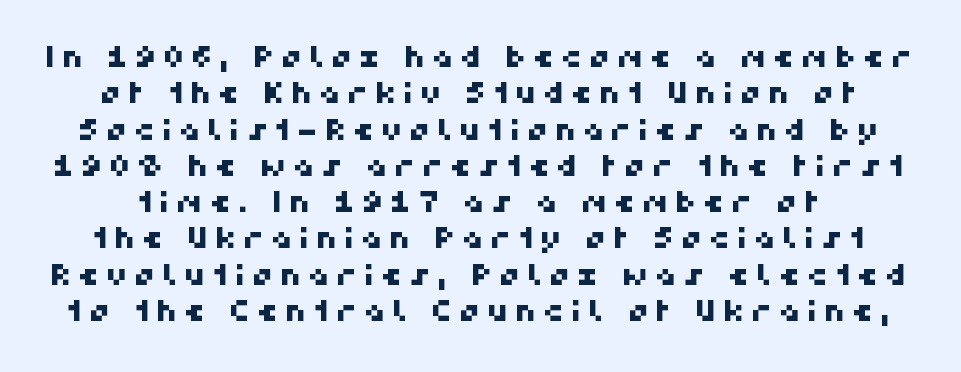
Do the characters align in a grid? No, the font is proportional. The type family on display is of the sans-serif kind. The face used here is rendered with a markedly widened letterfit. Unmarked baselines from the first word to the last.
